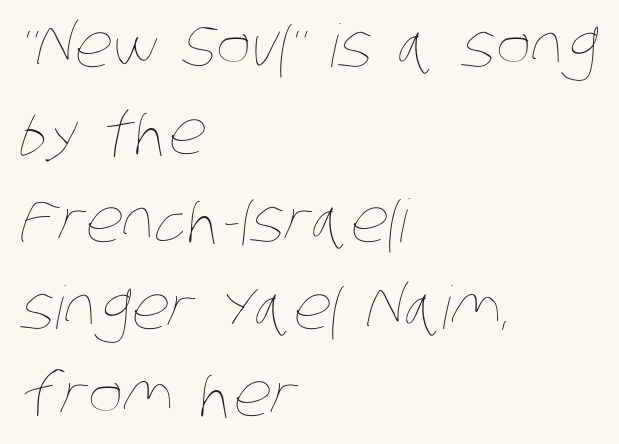
{"bold": "no", "weight": "thin", "width": "condensed", "stroke_contrast": "low", "x_height": "large", "monospaced": "no", "underline": "no", "align": "left", "line_spacing": "normal", "line_spacing_ratio": 1.48, "letter_spacing": "normal", "letter_spacing_em": 0.0, "glyph_px": 59}
